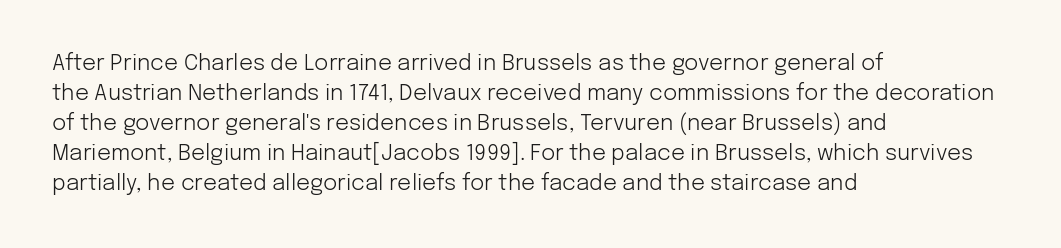
The image shows 22 px text type, upright; set left-aligned, normal line spacing (1.36x), normal letter spacing, not underlined.
